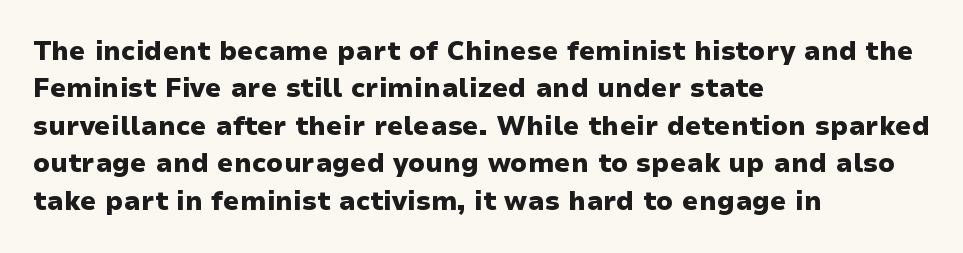
When letters stand straight like this, we call the style roman or upright. A clean baseline with only descenders dipping below it. Horizontally, the lines are justified to the leading edge only. Is there much room between lines? A standard amount, neither cramped nor airy.
